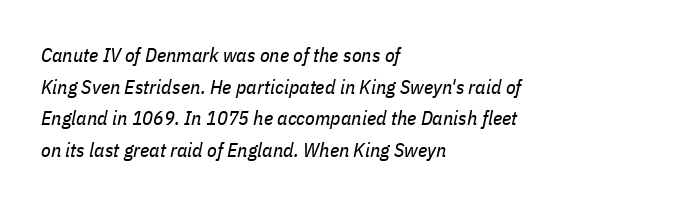
{"italic": "yes", "lean": "right", "slant_degrees": 11, "bold": "no", "underline": "no", "align": "left", "line_spacing": "normal", "line_spacing_ratio": 1.58, "letter_spacing": "normal", "letter_spacing_em": 0.0, "glyph_px": 20}
